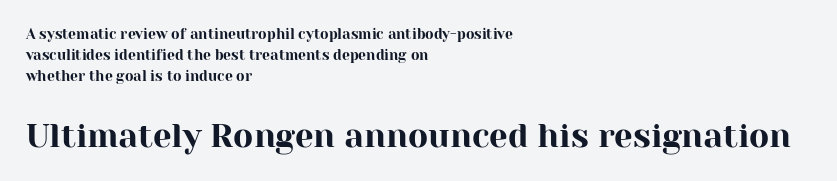
{"serif": "yes", "italic": "no", "width": "normal", "stroke_contrast": "high", "x_height": "medium", "monospaced": "no", "underline": "no", "align": "left", "line_spacing": "normal", "line_spacing_ratio": 1.51, "letter_spacing": "normal", "letter_spacing_em": 0.0, "larger_block": "second", "size_ratio": 2.36, "glyph_px": 33}
